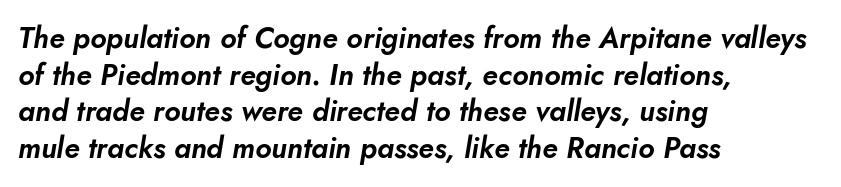
{"italic": "yes", "lean": "right", "slant_degrees": 10, "width": "normal", "stroke_contrast": "low", "x_height": "small", "monospaced": "no", "underline": "no", "align": "left", "line_spacing": "normal", "line_spacing_ratio": 1.26, "letter_spacing": "normal", "letter_spacing_em": 0.0, "glyph_px": 29}
